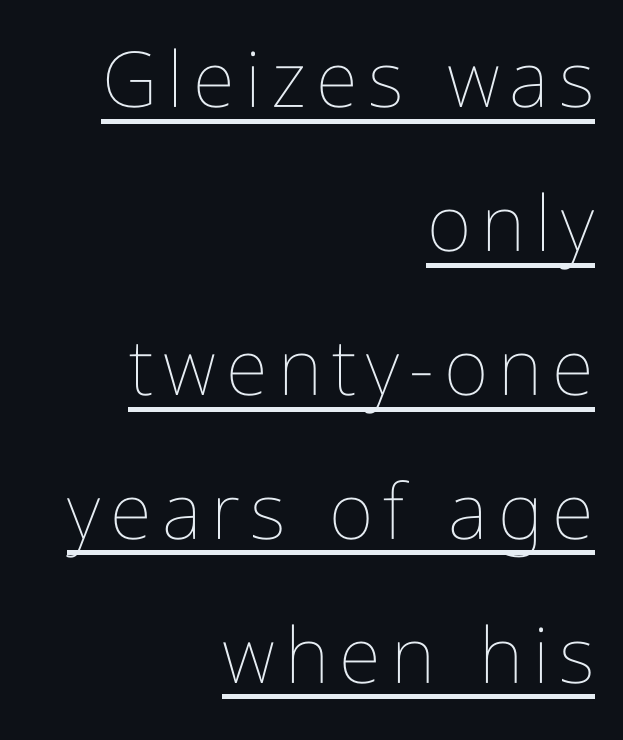
{"italic": "no", "bold": "no", "weight": "thin", "width": "condensed", "stroke_contrast": "low", "x_height": "medium", "monospaced": "no", "underline": "yes", "align": "right", "line_spacing_ratio": 1.87, "glyph_px": 77}
